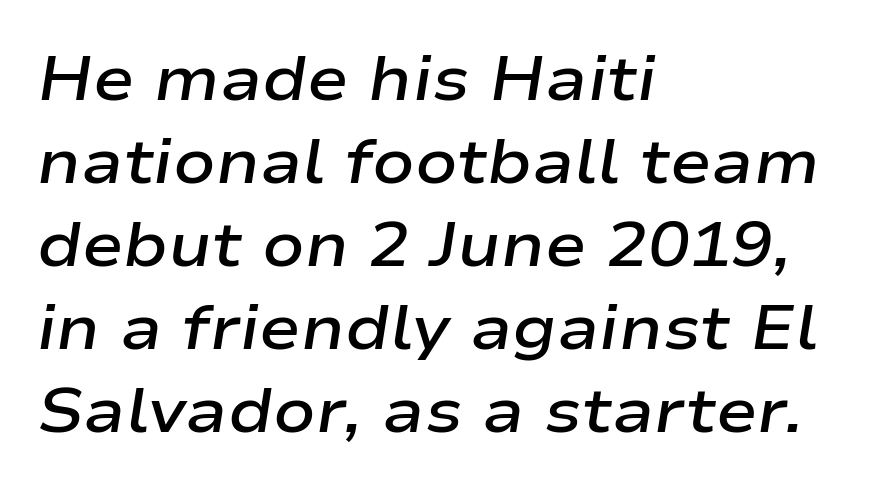
The image shows 62 px semibold, wide type, italic (leaning right); set left-aligned, normal line spacing (1.34x), normal letter spacing, not underlined; low stroke contrast and a medium x-height.
